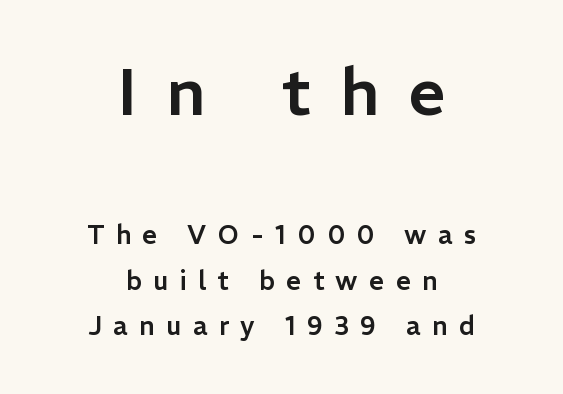
Lines of text with bare space underneath. Each letter keeps its own natural width here, so spacing adapts to shape. Honestly, the letter spacing is so wide it's the main thing you notice. Examine the stroke ends and you'll find no serifs. Horizontally, the lines are justified to the midpoint only.
